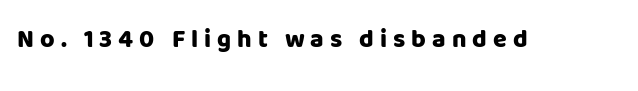
Q: Is the text bold? A: Yes.
Q: Is the text italic (slanted)? A: No, it is upright.
Q: Is the text underlined? A: No.
Q: Is the spacing between letters normal or unusually wide? A: Unusually wide.
